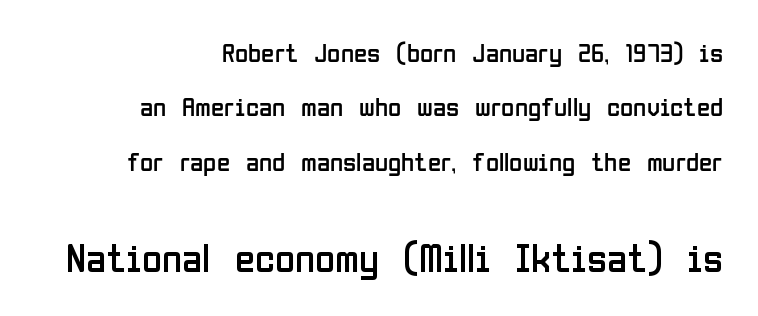
{"serif": "no", "italic": "no", "bold": "no", "weight": "regular", "width": "condensed", "stroke_contrast": "low", "x_height": "medium", "monospaced": "no", "underline": "no", "align": "right", "line_spacing": "loose", "line_spacing_ratio": 2.01, "letter_spacing": "normal", "letter_spacing_em": 0.0, "larger_block": "second", "size_ratio": 1.52, "glyph_px": 41}
